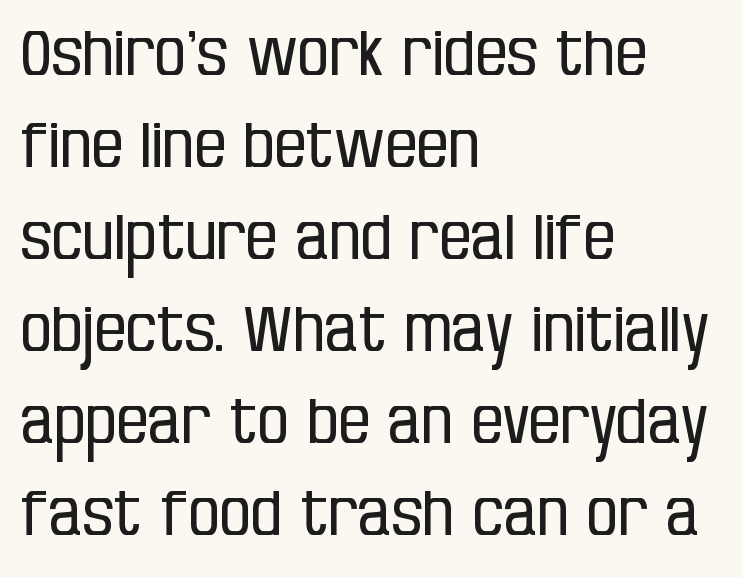
The image shows 63 px regular-weight, condensed sans-serif type, upright; set left-aligned, normal line spacing (1.46x), normal letter spacing, not underlined; low stroke contrast and a large x-height.
